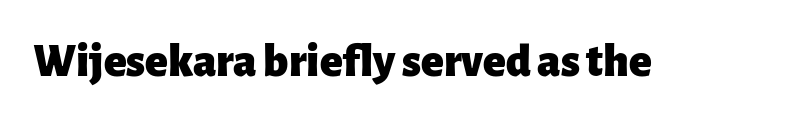
The image shows 47 px heavy sans-serif type, upright; set normal letter spacing, not underlined; low stroke contrast and a medium x-height.
